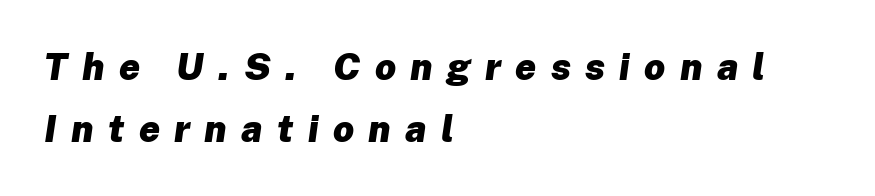
Q: Is the text bold? A: Yes.
Q: Is the text italic (slanted)? A: Yes, it leans right by about 8 degrees.
Q: Is the text underlined? A: No.
Q: How is the paragraph aligned? A: Left-aligned.
Q: Is the spacing between letters normal or unusually wide? A: Unusually wide.
Q: Is the spacing between lines tight, normal or loose? A: Normal.
Q: Width (condensed, normal, or wide)? A: Normal.
Q: Stroke contrast? A: Low.
Q: x-height? A: Medium.
Q: Monospaced? A: No.
